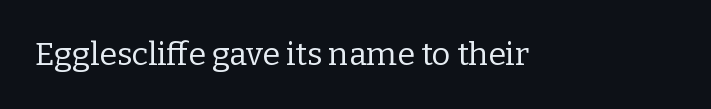
{"serif": "yes", "italic": "no", "bold": "no", "weight": "regular", "width": "normal", "stroke_contrast": "low", "x_height": "medium", "monospaced": "no", "underline": "no", "letter_spacing": "normal", "letter_spacing_em": 0.0, "glyph_px": 32}
